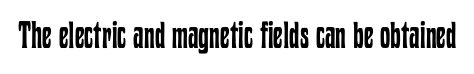
Q: Is the text bold? A: No.
Q: Is the text italic (slanted)? A: No, it is upright.
Q: Is the text underlined? A: No.
Q: Is the spacing between letters normal or unusually wide? A: Normal.
Q: Width (condensed, normal, or wide)? A: Condensed.
Q: Stroke contrast? A: Low.
Q: x-height? A: Medium.
Q: Monospaced? A: No.
